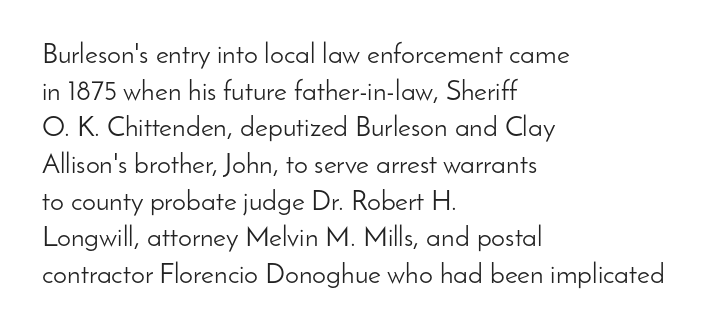
Unlike italic type, these characters show no tilt at all. Inter-character spacing is left at the font's built-in metrics. A typesetter would call this leading conventional body-copy spacing. Is this a sans? Yes — the strokes have no serifs.
